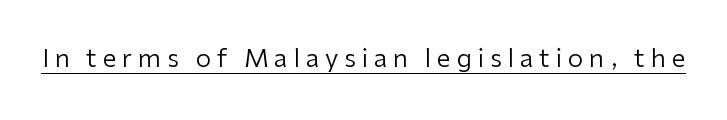
Q: Is the text bold? A: No.
Q: Is the text italic (slanted)? A: No, it is upright.
Q: Is the text underlined? A: Yes.
Q: Is the spacing between letters normal or unusually wide? A: Unusually wide.
